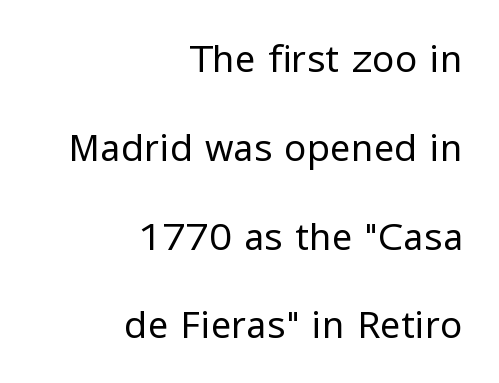
You can tell from the bare stems that sans-serif type was used. A great deal of white space separates one row of letters from the next. Is the stroke heavy? The answer is a plain regular-or-lighter. Tracking value appears to be zero — textbook default spacing. Line endings align vertically; line beginnings do not. Looks like regular typesetting: each glyph gets only the width it needs.
